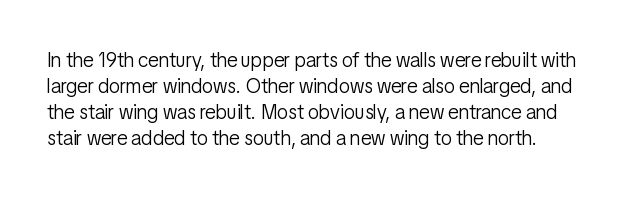
The image shows 20 px text type, upright; set normal line spacing (1.3x), normal letter spacing, not underlined.
